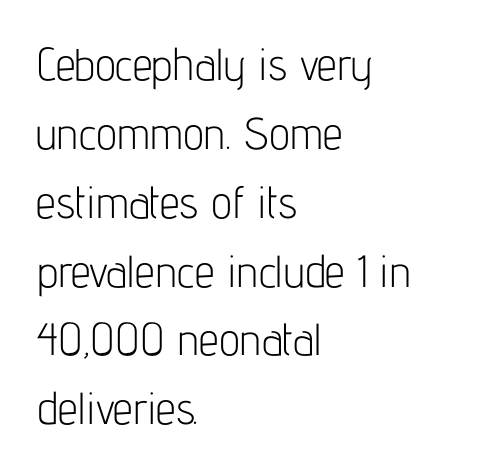
Leading matches the norm, producing a regular column. Leftover space on each line is placed entirely after the last word. These lines are rendered in a variable-pitch font. The passage shown is typeset with a sans-serif family. The typesetting does not lean heavy: it is not bold. Every character sits straight up, as roman type does.
